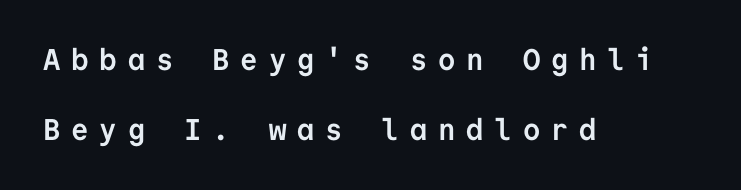
{"serif": "no", "italic": "no", "bold": "yes", "weight": "semibold", "width": "normal", "stroke_contrast": "low", "x_height": "medium", "monospaced": "yes", "underline": "no", "align": "left", "line_spacing": "loose", "line_spacing_ratio": 2.34, "letter_spacing": "wide", "letter_spacing_em": 0.36, "glyph_px": 30}
